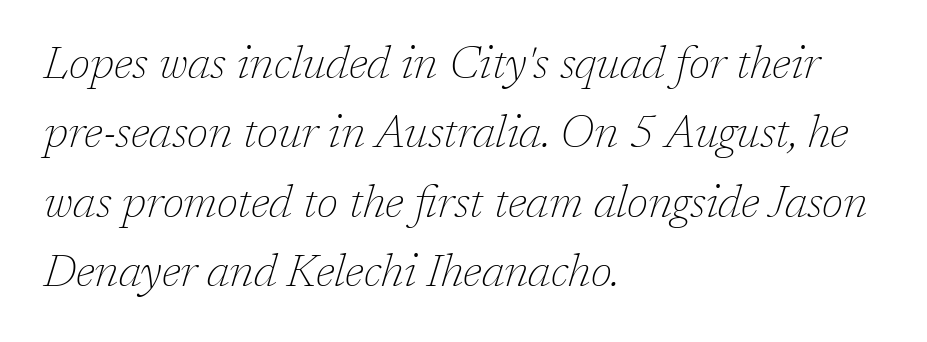
The letterforms sit at book weight or below. The axis of the letterforms is tilted away from vertical. Each word holds together tightly as a unit, with standard inter-letter gaps. The passage shown stacks its lines at a standard gap. This sample is left-justified, so line endings fall wherever the words run out.
